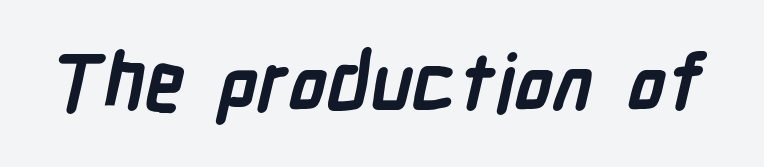
Q: Is the text bold? A: Yes.
Q: Is the typeface a serif or a sans-serif typeface? A: Sans-serif.
Q: Is the text underlined? A: No.
Q: Is the spacing between letters normal or unusually wide? A: Normal.
Q: Width (condensed, normal, or wide)? A: Condensed.
Q: Stroke contrast? A: Low.
Q: x-height? A: Medium.
Q: Monospaced? A: No.
